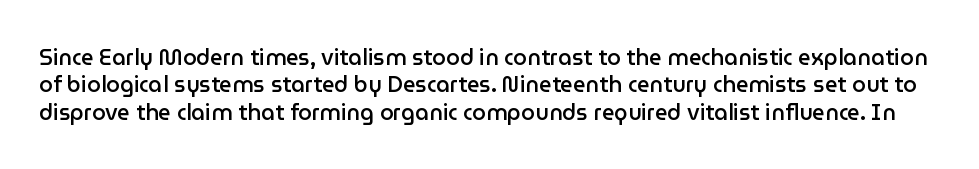
Q: Is the text bold? A: Semi-bold.
Q: Is the text italic (slanted)? A: No, it is upright.
Q: Is the text underlined? A: No.
Q: Is the spacing between letters normal or unusually wide? A: Normal.
Q: Is the spacing between lines tight, normal or loose? A: Normal.
